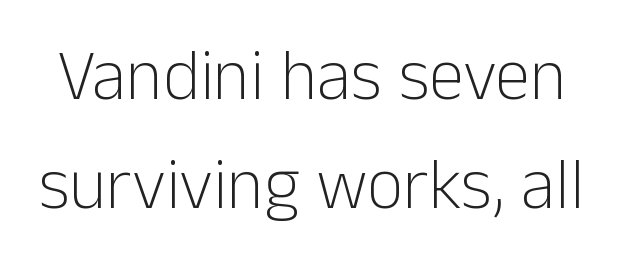
The image shows 71 px light sans-serif type, upright; set normal line spacing (1.54x), normal letter spacing, not underlined; low stroke contrast and a medium x-height.
